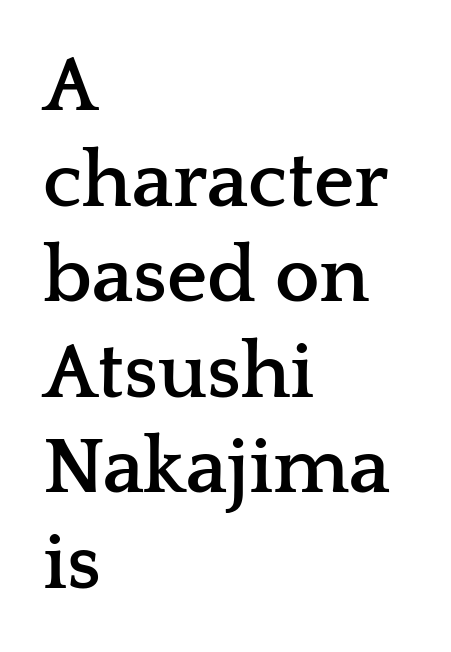
The image shows 79 px semibold, wide serif type, upright; set left-aligned, line spacing 1.21x, normal letter spacing, not underlined; low stroke contrast and a medium x-height.
